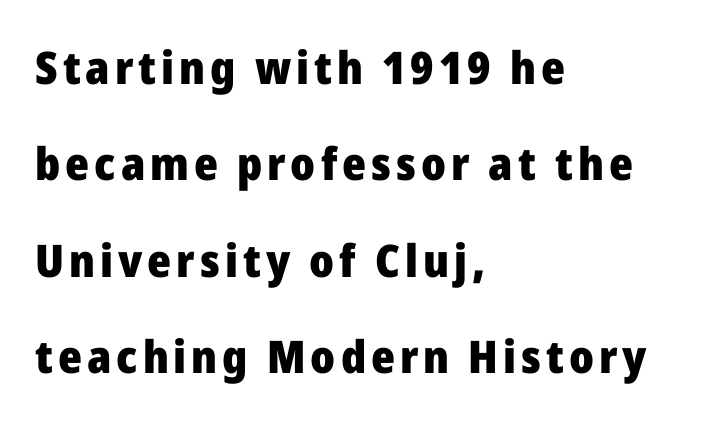
Quick note: not italic, upright. The letters are bold, with thick, heavy strokes. Spacing verdict: proportional, widths tailored to each character. Leading: increased. Left-aligned paragraph, ragged on the right. Does the type have serifs? No, each stem ends abruptly.
